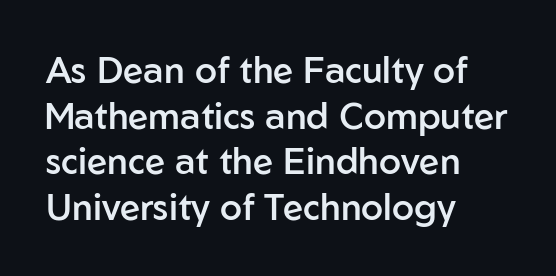
{"serif": "no", "italic": "no", "bold": "semi", "weight": "semibold", "width": "normal", "stroke_contrast": "low", "x_height": "medium", "monospaced": "no", "underline": "no", "align": "left", "line_spacing": "normal", "line_spacing_ratio": 1.27, "letter_spacing": "normal", "letter_spacing_em": 0.0, "glyph_px": 36}
